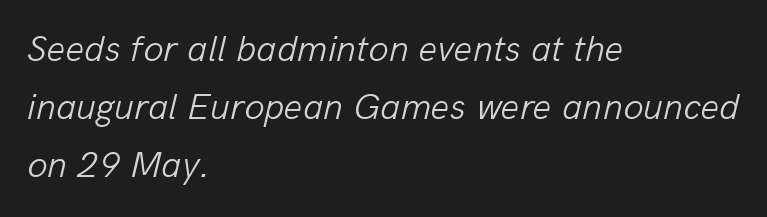
{"italic": "yes", "lean": "right", "slant_degrees": 13, "bold": "no", "weight": "light", "width": "normal", "stroke_contrast": "low", "x_height": "medium", "monospaced": "no", "underline": "no", "align": "left", "line_spacing": "normal", "line_spacing_ratio": 1.57, "letter_spacing": "normal", "letter_spacing_em": 0.0, "glyph_px": 37}
